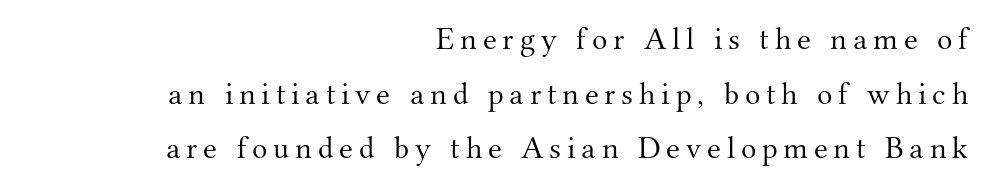
{"serif": "yes", "italic": "no", "bold": "no", "weight": "light", "width": "normal", "stroke_contrast": "medium", "x_height": "small", "monospaced": "no", "underline": "no", "align": "right", "line_spacing_ratio": 1.71, "glyph_px": 32}
